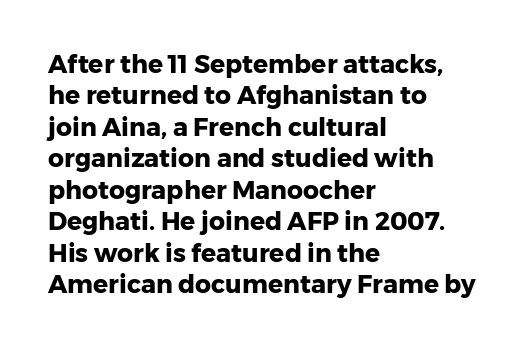
The image shows 25 px bold type, upright; set left-aligned, normal line spacing (1.26x), normal letter spacing, not underlined.
